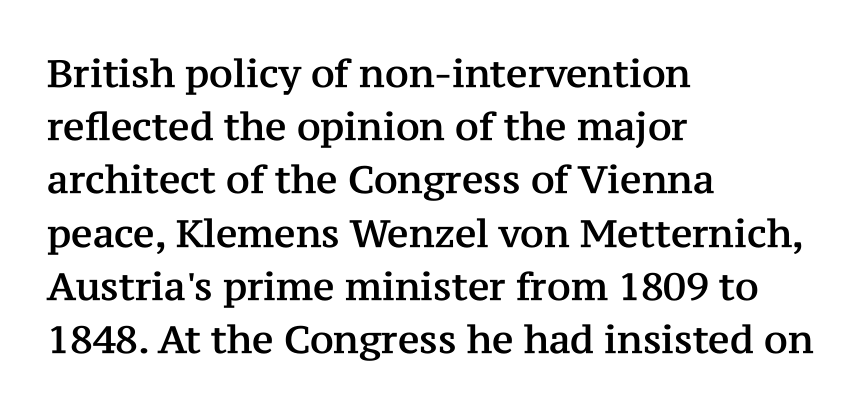
Q: Is the text italic (slanted)? A: No, it is upright.
Q: Is the typeface a serif or a sans-serif typeface? A: Serif.
Q: Is the text underlined? A: No.
Q: How is the paragraph aligned? A: Left-aligned.
Q: Is the spacing between letters normal or unusually wide? A: Normal.
Q: Is the spacing between lines tight, normal or loose? A: Normal.
Q: Width (condensed, normal, or wide)? A: Normal.
Q: Stroke contrast? A: Medium.
Q: x-height? A: Medium.
Q: Monospaced? A: No.
